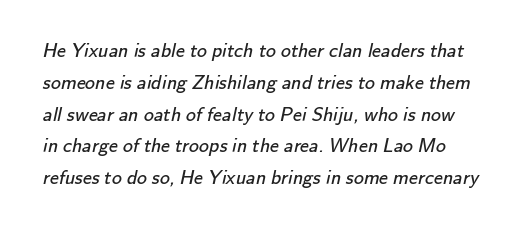
Stem width sits at or under what a default text font uses. Descenders hang freely into open space. Whoever set this chose a conventional vertical rhythm. Standard letterfit; no display-style spreading of the glyphs.
